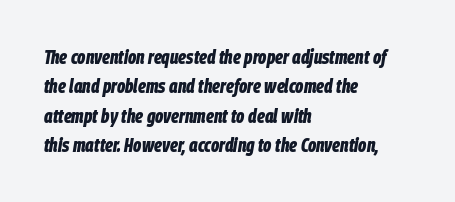
The image shows 20 px bold type, italic (leaning right); set left-aligned, normal line spacing (1.47x), normal letter spacing, not underlined.
